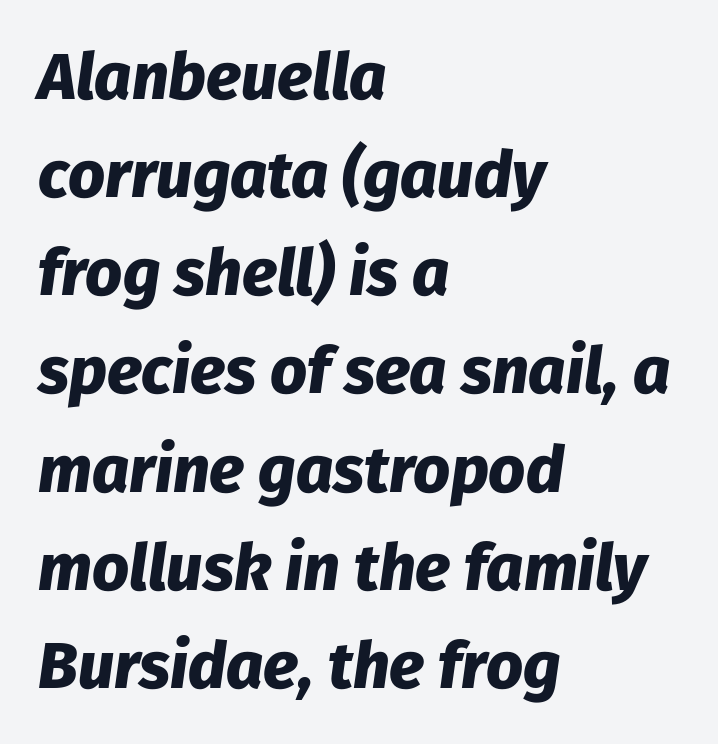
Q: Is the text bold? A: Yes.
Q: Is the text italic (slanted)? A: Yes, it leans right by about 8 degrees.
Q: Is the text underlined? A: No.
Q: How is the paragraph aligned? A: Left-aligned.
Q: Is the spacing between letters normal or unusually wide? A: Normal.
Q: Is the spacing between lines tight, normal or loose? A: Normal.
Q: Width (condensed, normal, or wide)? A: Normal.
Q: Stroke contrast? A: Low.
Q: x-height? A: Medium.
Q: Monospaced? A: No.
